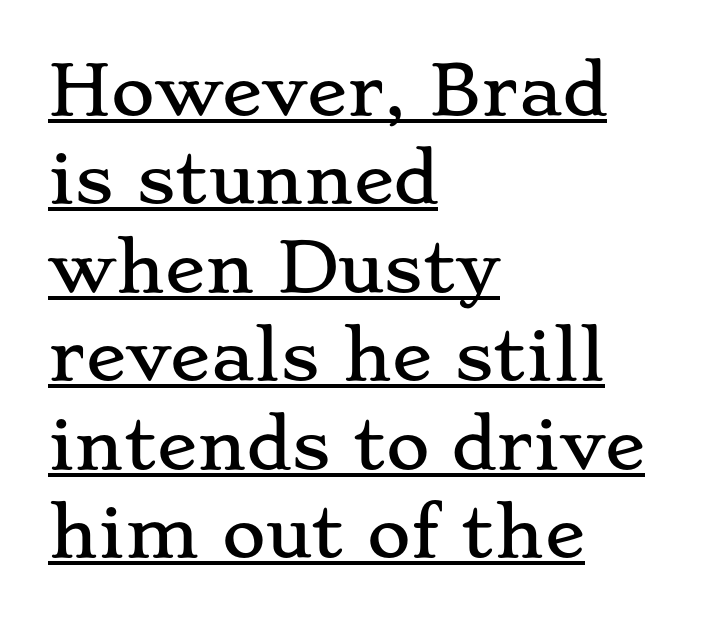
This sample has the flowing, uneven cadence of proportional lettering. In terms of letterspacing, this is plain default setting. Classification — serif. The typography opts for an upright posture over an oblique one. These lines stack with their left ends in a neat column. What decoration does the sample have? An underline.
